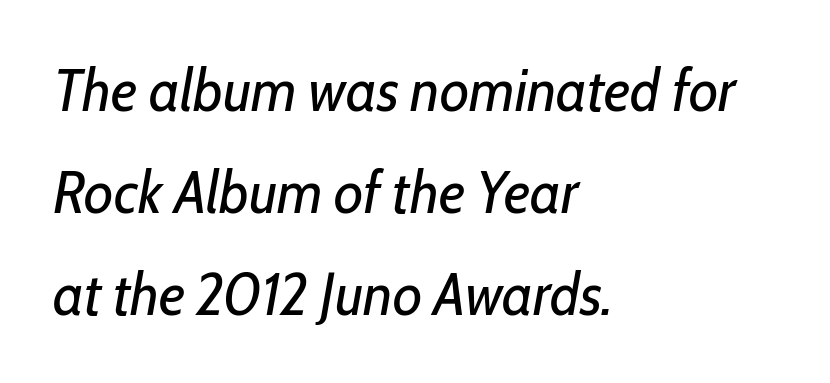
The image shows 60 px regular-weight, condensed type, italic (leaning right); set left-aligned, normal line spacing (1.7x), normal letter spacing, not underlined; low stroke contrast and a medium x-height.
